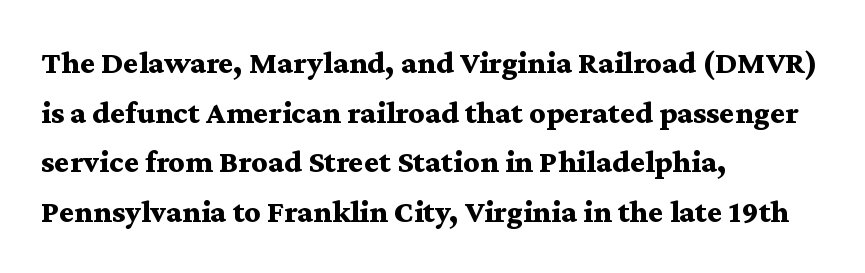
{"serif": "yes", "italic": "no", "bold": "yes", "weight": "bold", "width": "wide", "stroke_contrast": "medium", "x_height": "medium", "monospaced": "no", "underline": "no", "align": "left", "line_spacing": "normal", "line_spacing_ratio": 1.55, "letter_spacing": "normal", "letter_spacing_em": 0.0, "glyph_px": 32}
